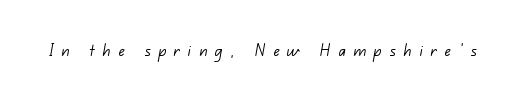
The image shows 20 px text type; set unusually wide letter spacing (+0.39 em), not underlined.
